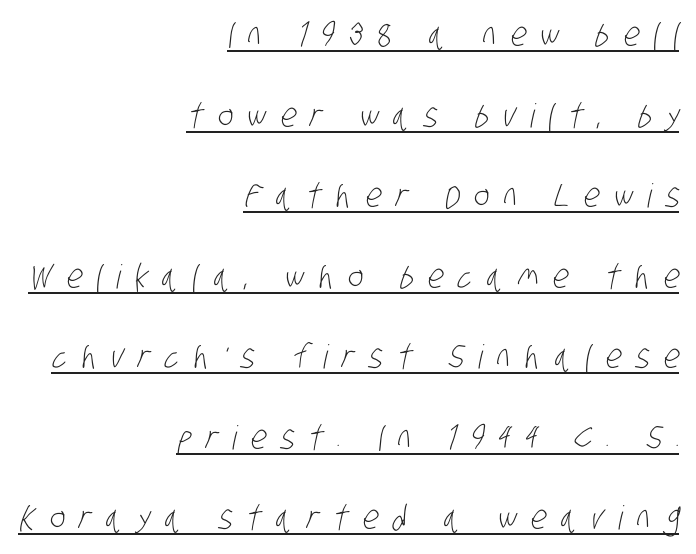
The image shows 33 px light, condensed sans-serif type; set right-aligned, loose line spacing (2.44x), unusually wide letter spacing (+0.43 em), underlined; low stroke contrast and a large x-height.
